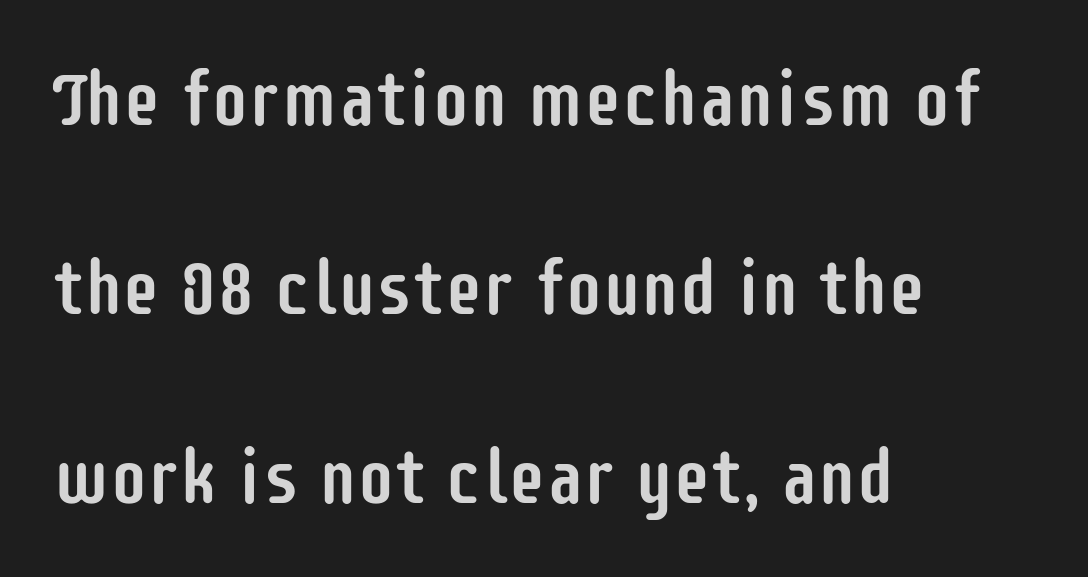
Q: Is the text italic (slanted)? A: No, it is upright.
Q: Is the typeface a serif or a sans-serif typeface? A: Sans-serif.
Q: Is the text underlined? A: No.
Q: How is the paragraph aligned? A: Left-aligned.
Q: Is the spacing between letters normal or unusually wide? A: Normal.
Q: Is the spacing between lines tight, normal or loose? A: Loose.
Q: Width (condensed, normal, or wide)? A: Condensed.
Q: Stroke contrast? A: Low.
Q: x-height? A: Large.
Q: Monospaced? A: No.
